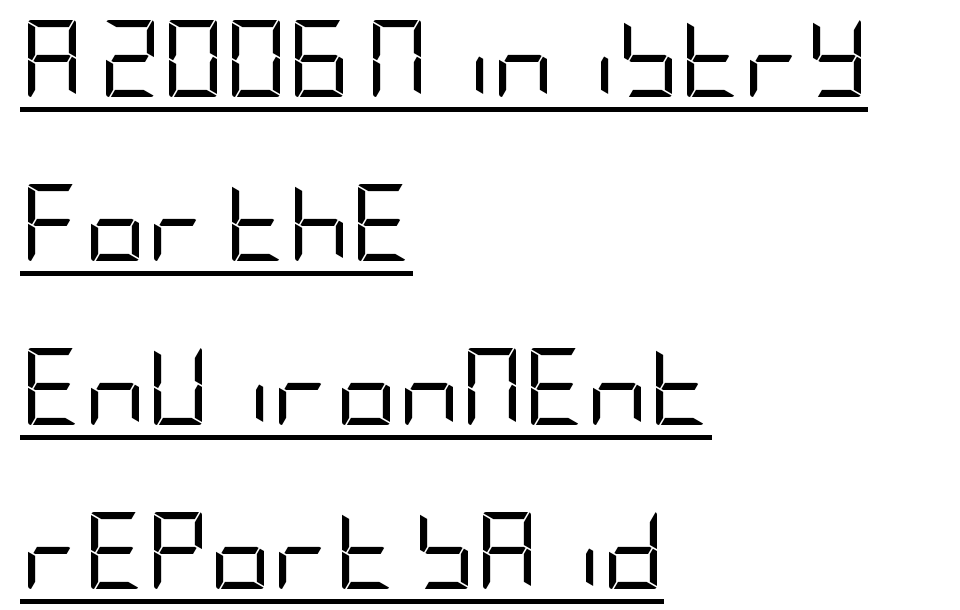
Q: Is the text bold? A: No.
Q: Is the text italic (slanted)? A: No, it is upright.
Q: Is the typeface a serif or a sans-serif typeface? A: Sans-serif.
Q: Is the text underlined? A: Yes.
Q: How is the paragraph aligned? A: Left-aligned.
Q: Is the spacing between letters normal or unusually wide? A: Normal.
Q: Is the spacing between lines tight, normal or loose? A: Loose.
Q: Width (condensed, normal, or wide)? A: Condensed.
Q: Stroke contrast? A: Low.
Q: x-height? A: Large.
